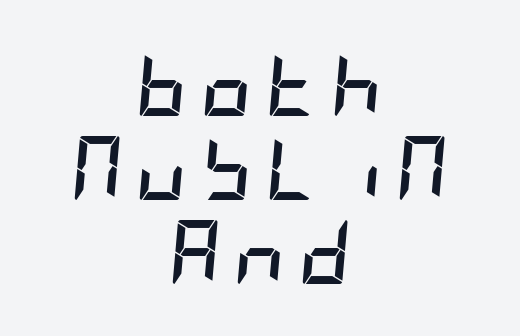
{"italic": "yes", "lean": "right", "slant_degrees": 5, "bold": "yes", "weight": "semibold", "width": "condensed", "stroke_contrast": "low", "x_height": "large", "underline": "no", "align": "center", "line_spacing": "normal", "line_spacing_ratio": 1.31, "letter_spacing": "wide", "letter_spacing_em": 0.2, "glyph_px": 64}
